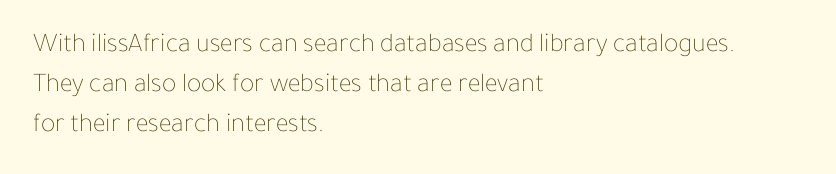
Q: Is the text bold? A: No.
Q: Is the text italic (slanted)? A: No, it is upright.
Q: Is the text underlined? A: No.
Q: How is the paragraph aligned? A: Left-aligned.
Q: Is the spacing between letters normal or unusually wide? A: Normal.
Q: Is the spacing between lines tight, normal or loose? A: Normal.
